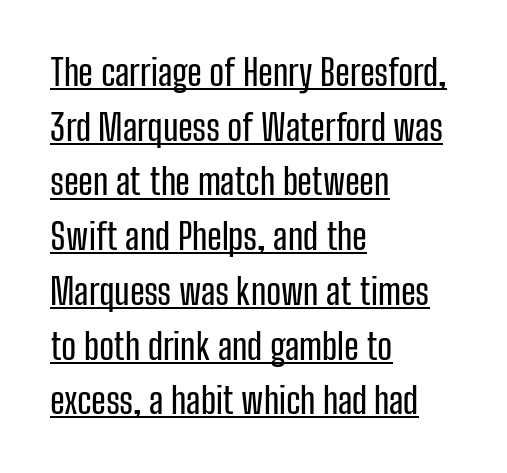
{"serif": "no", "italic": "no", "width": "condensed", "stroke_contrast": "low", "x_height": "medium", "monospaced": "no", "underline": "yes", "align": "left", "line_spacing": "normal", "line_spacing_ratio": 1.52, "letter_spacing": "normal", "letter_spacing_em": 0.0, "glyph_px": 36}
